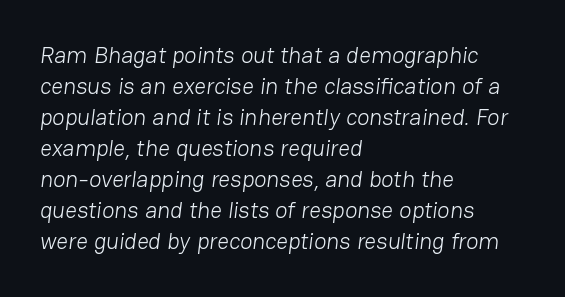
{"bold": "no", "underline": "no", "align": "left", "line_spacing": "normal", "line_spacing_ratio": 1.35, "letter_spacing": "normal", "letter_spacing_em": 0.0, "glyph_px": 23}
